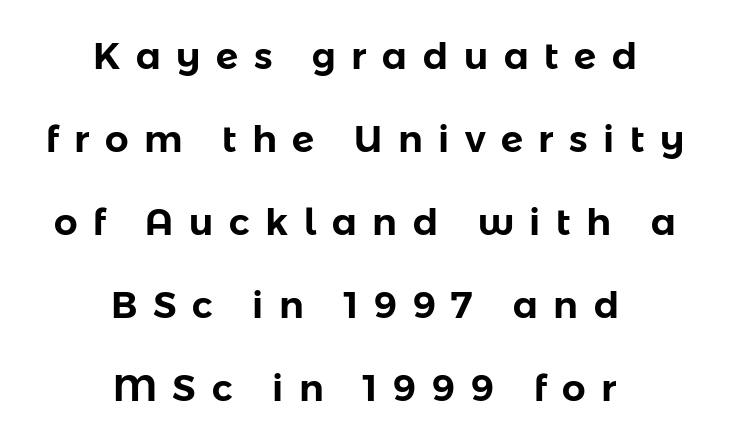
Q: Is the text italic (slanted)? A: No, it is upright.
Q: Is the typeface a serif or a sans-serif typeface? A: Sans-serif.
Q: Is the text underlined? A: No.
Q: How is the paragraph aligned? A: Centered.
Q: Is the spacing between letters normal or unusually wide? A: Unusually wide.
Q: Is the spacing between lines tight, normal or loose? A: Loose.
Q: Width (condensed, normal, or wide)? A: Normal.
Q: Stroke contrast? A: Low.
Q: x-height? A: Medium.
Q: Monospaced? A: No.
